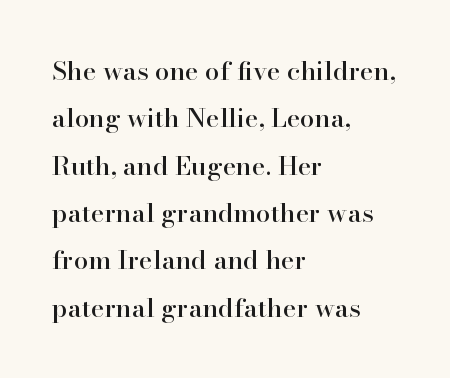
This sample uses plain, unmodified letter spacing. Typeset ragged right — the left edge is the straight one. The glyphs are unaccompanied by any horizontal stroke below them. Ascenders rise straight up at ninety degrees.
